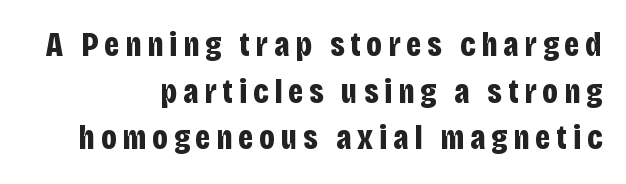
Q: Is the text bold? A: Yes.
Q: Is the text italic (slanted)? A: No, it is upright.
Q: Is the typeface a serif or a sans-serif typeface? A: Sans-serif.
Q: Is the text underlined? A: No.
Q: How is the paragraph aligned? A: Right-aligned.
Q: Is the spacing between lines tight, normal or loose? A: Normal.
Q: Width (condensed, normal, or wide)? A: Condensed.
Q: Stroke contrast? A: Low.
Q: x-height? A: Large.
Q: Monospaced? A: No.
